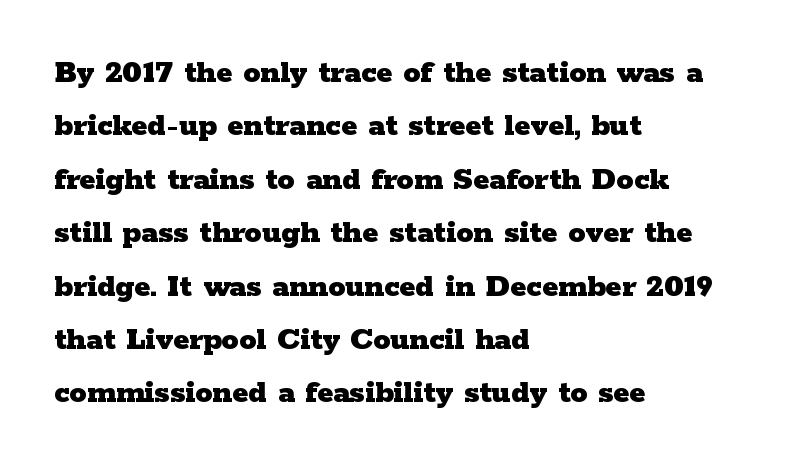
Standard letterfit; no display-style spreading of the glyphs. Each row of text sits above clean, open space. This sample uses a serif face. Every row of glyphs begins at an identical x-position on the left.
